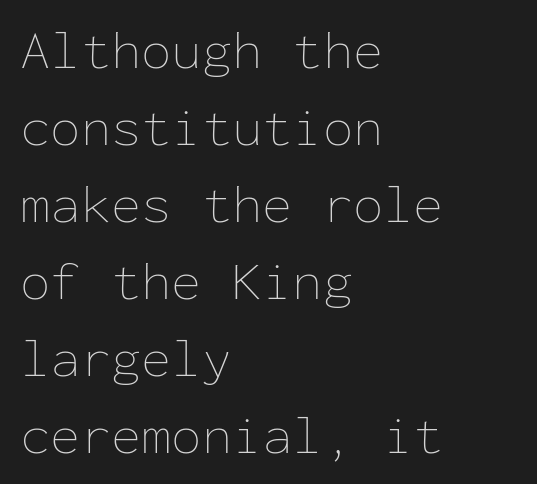
Q: Is the text bold? A: No.
Q: Is the text italic (slanted)? A: No, it is upright.
Q: Is the text underlined? A: No.
Q: How is the paragraph aligned? A: Left-aligned.
Q: Is the spacing between letters normal or unusually wide? A: Normal.
Q: Is the spacing between lines tight, normal or loose? A: Normal.
Q: Width (condensed, normal, or wide)? A: Normal.
Q: Stroke contrast? A: Low.
Q: x-height? A: Medium.
Q: Monospaced? A: Yes.
